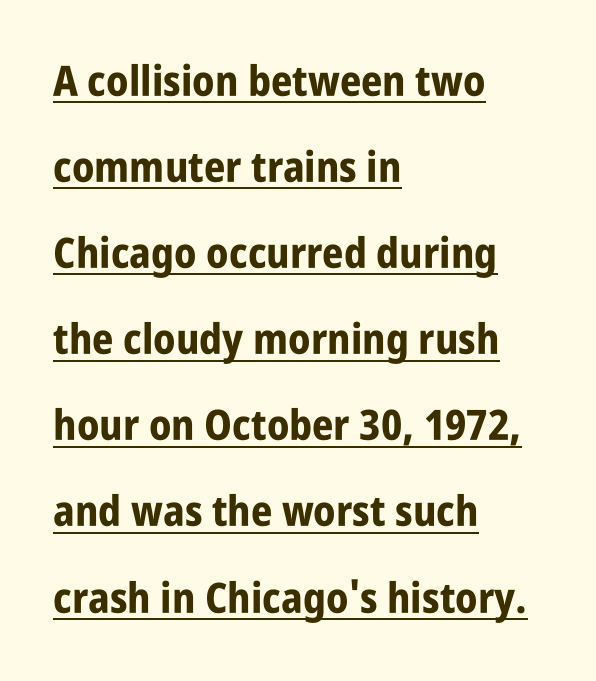
The image shows 42 px bold, condensed sans-serif type, upright; set left-aligned, loose line spacing (2.05x), normal letter spacing, underlined; low stroke contrast and a large x-height.
